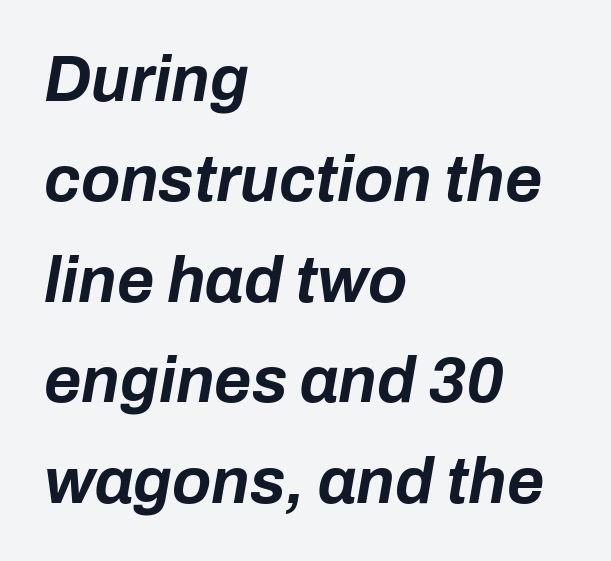
{"italic": "yes", "lean": "right", "slant_degrees": 10, "bold": "yes", "weight": "bold", "width": "normal", "stroke_contrast": "low", "x_height": "medium", "monospaced": "no", "underline": "no", "align": "left", "line_spacing": "normal", "line_spacing_ratio": 1.57, "letter_spacing": "normal", "letter_spacing_em": 0.0, "glyph_px": 64}
